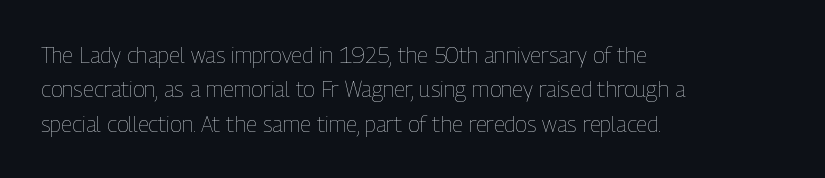
{"italic": "no", "bold": "no", "underline": "no", "align": "left", "line_spacing": "normal", "line_spacing_ratio": 1.56, "letter_spacing": "normal", "letter_spacing_em": 0.0, "glyph_px": 22}
